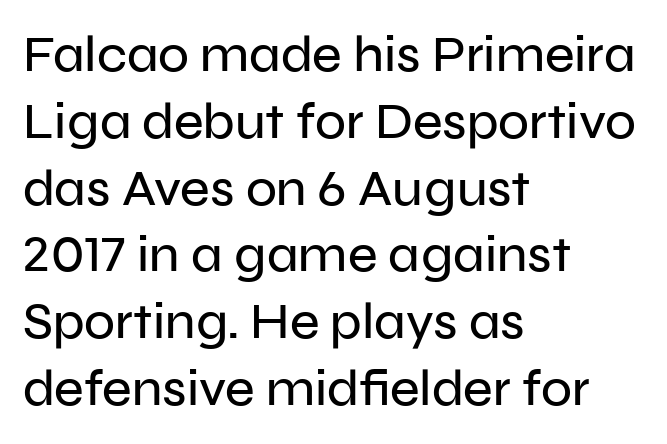
Rule under the text: the space is simply empty. The rendering uses natural spacing where letterforms have individual widths. These lines were composed using upright roman letters. Serifs: no, the terminals of the letterforms are clean. The lines sit at an ordinary, default distance from one another.
